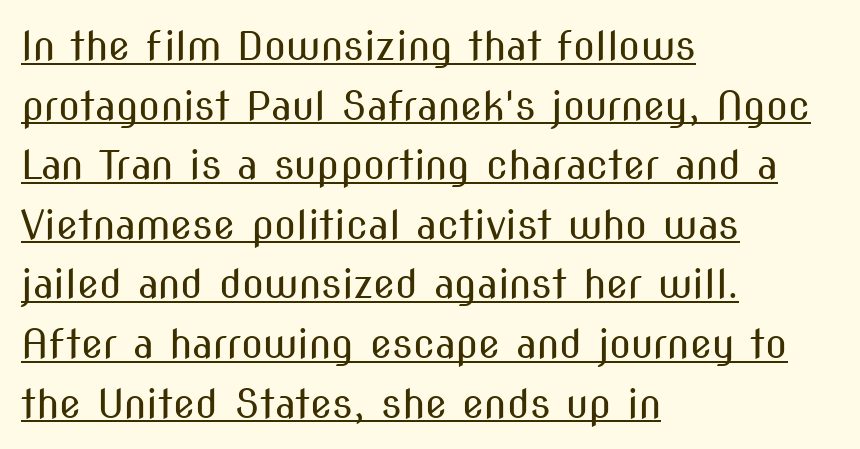
{"serif": "no", "italic": "no", "bold": "no", "weight": "regular", "width": "condensed", "stroke_contrast": "medium", "x_height": "medium", "monospaced": "no", "underline": "yes", "align": "left", "line_spacing": "normal", "line_spacing_ratio": 1.49, "letter_spacing": "normal", "letter_spacing_em": 0.0, "glyph_px": 40}
